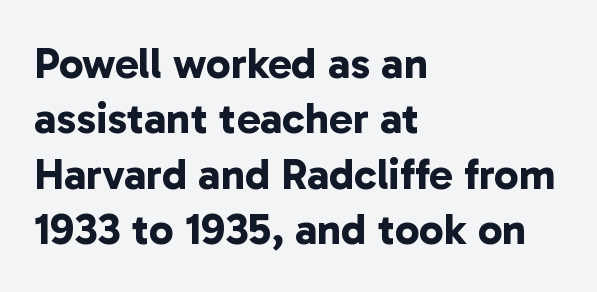
The image shows 44 px bold sans-serif type; set left-aligned, normal line spacing (1.26x), normal letter spacing, not underlined; low stroke contrast and a medium x-height.
